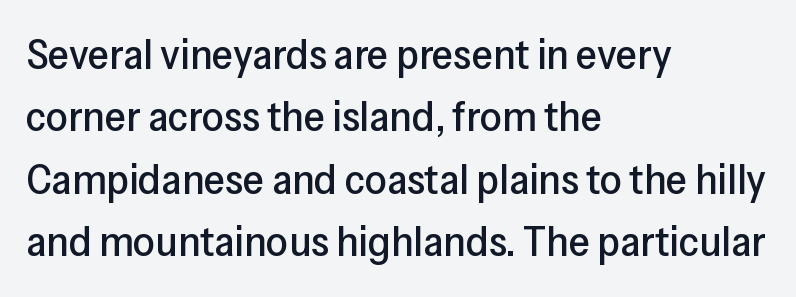
{"serif": "no", "italic": "no", "width": "normal", "stroke_contrast": "low", "x_height": "medium", "monospaced": "no", "underline": "no", "align": "left", "line_spacing": "normal", "line_spacing_ratio": 1.45, "letter_spacing": "normal", "letter_spacing_em": 0.0, "glyph_px": 43}
